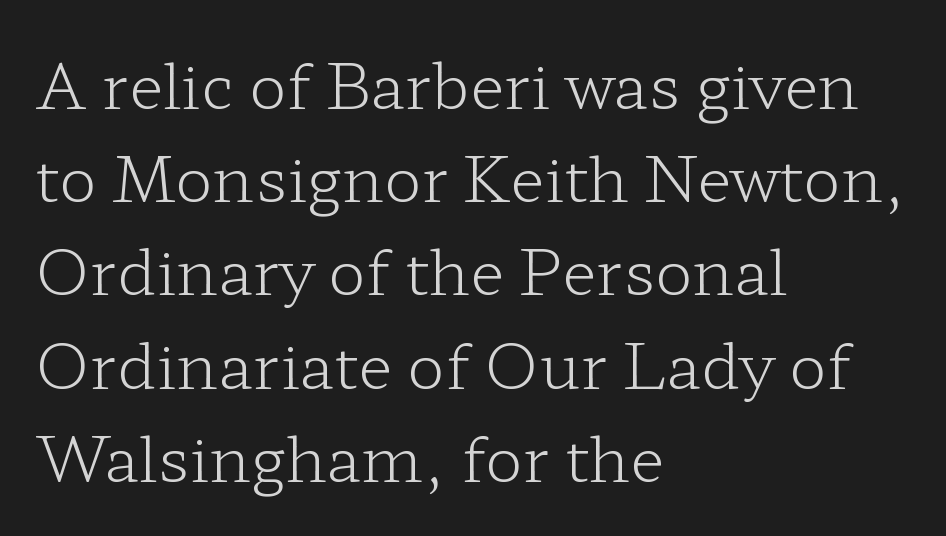
{"serif": "yes", "italic": "no", "bold": "no", "weight": "light", "width": "wide", "stroke_contrast": "low", "x_height": "medium", "monospaced": "no", "underline": "no", "align": "left", "line_spacing": "normal", "line_spacing_ratio": 1.48, "letter_spacing": "normal", "letter_spacing_em": 0.0, "glyph_px": 63}
